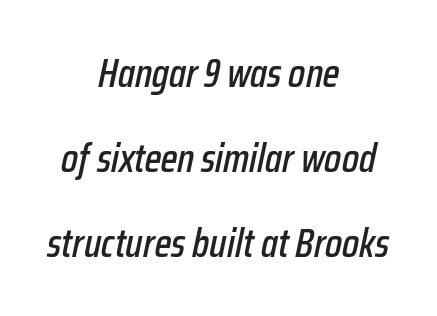
Typeset on center — no edge is straight. Summary of vertical rhythm: relaxed, with wide interline spacing. Glance below the letters and you will spot only blank space. The letters advance in unequal steps, a hallmark of proportional type. Words appear dense and cohesive because spacing is normal. In terms of posture, this sample is oblique.
